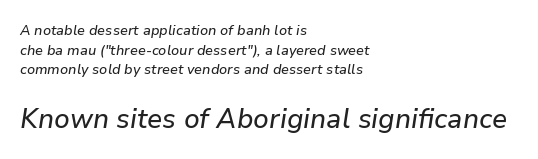
Larger block? The one below; the one above is distinctly smaller. Short note: letters normally spaced. Tall strokes in this sample are angled rather than plumb. Descender tails drop into unmarked territory.
